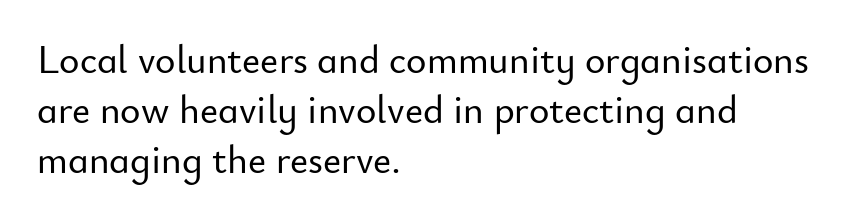
The image shows 39 px sans-serif type, upright; set left-aligned, normal line spacing (1.28x), normal letter spacing, not underlined; low stroke contrast and a small x-height.
